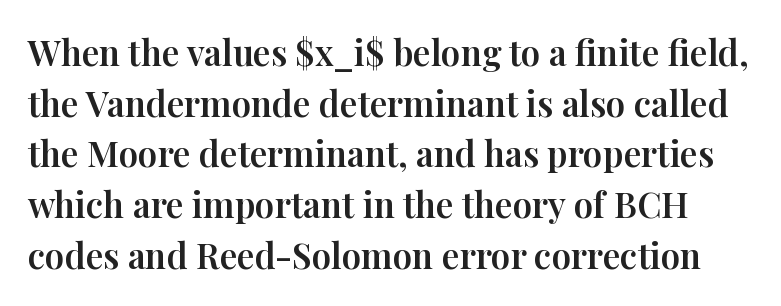
{"serif": "yes", "italic": "no", "width": "normal", "stroke_contrast": "high", "x_height": "medium", "monospaced": "no", "underline": "no", "line_spacing": "normal", "line_spacing_ratio": 1.45, "letter_spacing": "normal", "letter_spacing_em": 0.0, "glyph_px": 35}
